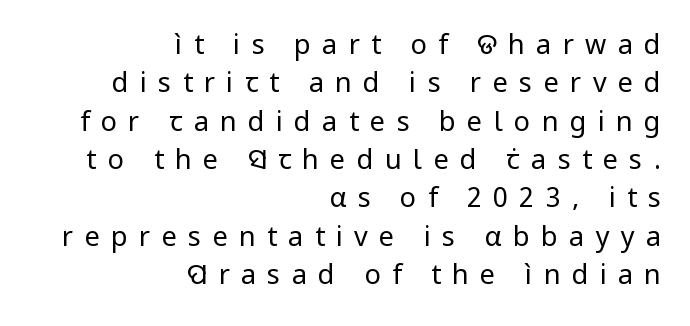
{"italic": "no", "bold": "no", "underline": "no", "align": "right", "line_spacing": "normal", "line_spacing_ratio": 1.42, "letter_spacing": "wide", "letter_spacing_em": 0.42, "glyph_px": 27}
